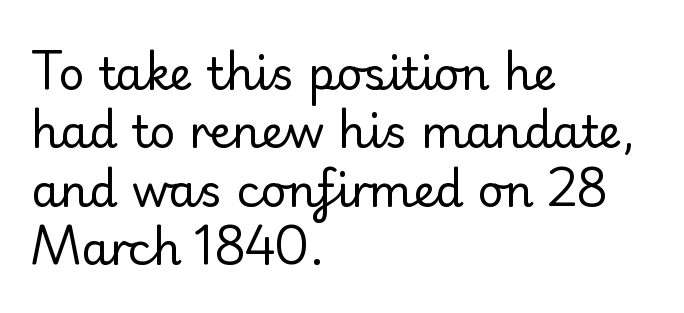
The image shows 45 px regular-weight sans-serif type, upright; set left-aligned, normal line spacing (1.3x), normal letter spacing, not underlined; low stroke contrast and a small x-height.
